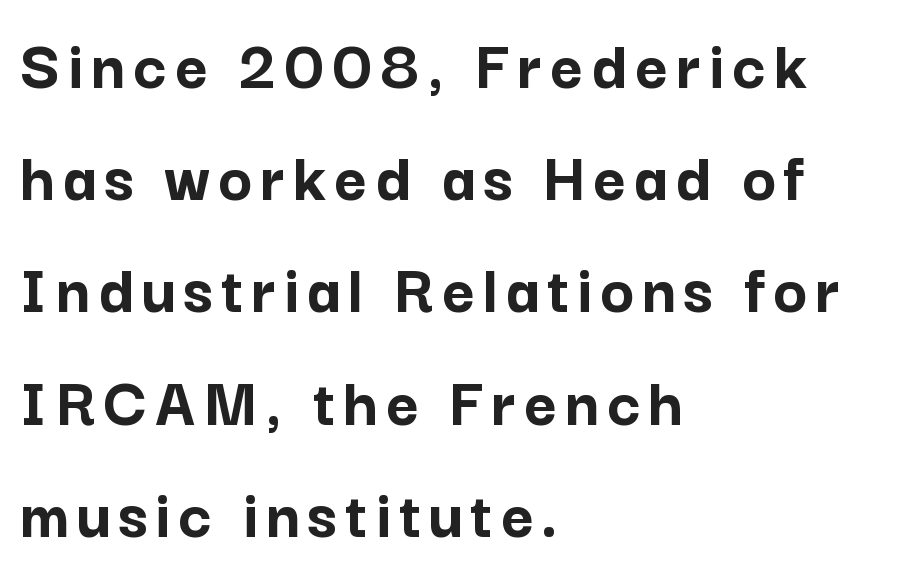
{"serif": "no", "italic": "no", "bold": "yes", "weight": "semibold", "width": "normal", "stroke_contrast": "low", "x_height": "medium", "monospaced": "no", "underline": "no", "align": "left", "line_spacing": "normal", "line_spacing_ratio": 1.58, "glyph_px": 71}
